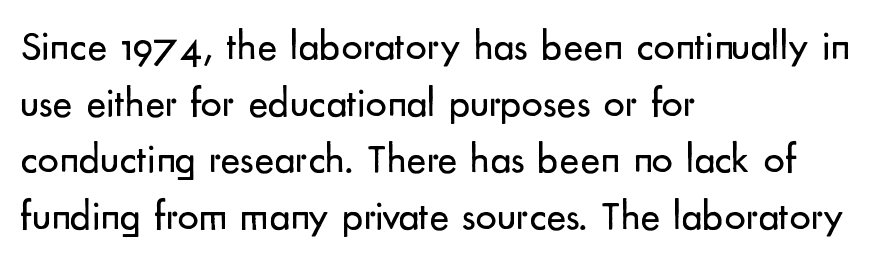
Q: Is the text bold? A: No.
Q: Is the text italic (slanted)? A: No, it is upright.
Q: Is the typeface a serif or a sans-serif typeface? A: Sans-serif.
Q: Is the text underlined? A: No.
Q: How is the paragraph aligned? A: Left-aligned.
Q: Is the spacing between letters normal or unusually wide? A: Normal.
Q: Is the spacing between lines tight, normal or loose? A: Normal.
Q: Width (condensed, normal, or wide)? A: Normal.
Q: Stroke contrast? A: Low.
Q: x-height? A: Small.
Q: Monospaced? A: No.
